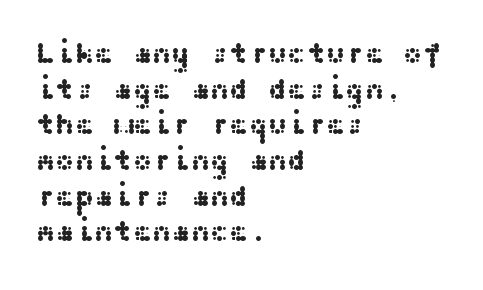
{"serif": "no", "italic": "no", "width": "wide", "stroke_contrast": "medium", "x_height": "medium", "underline": "no", "align": "left", "line_spacing_ratio": 1.23, "letter_spacing": "normal", "letter_spacing_em": 0.0, "glyph_px": 29}
